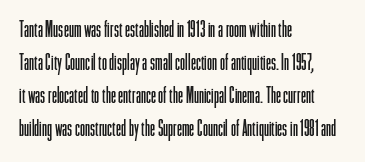
Does extra space separate the letters? No, they use regular spacing. The rendering anchors every line to the left-hand side. The axis of the letterforms is exactly vertical. These lines sit exactly where default settings would place them. Ink coverage per letter is moderate at most. Bare-footed words on every line.
